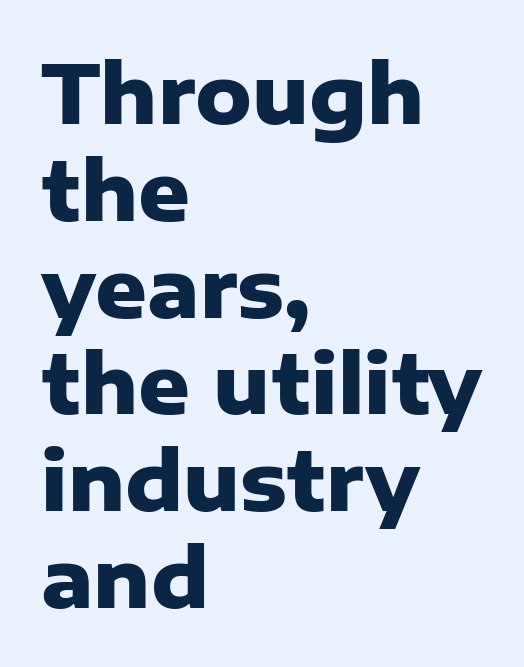
The image shows 80 px heavy sans-serif type, upright; set left-aligned, line spacing 1.21x, normal letter spacing, not underlined; low stroke contrast and a medium x-height.
